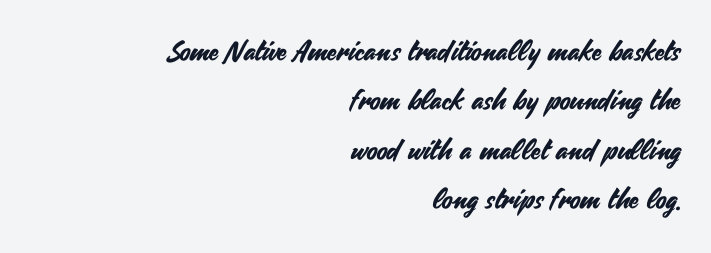
The image shows 28 px sans-serif type; set right-aligned, line spacing 1.76x, normal letter spacing, not underlined; medium stroke contrast and a small x-height.
